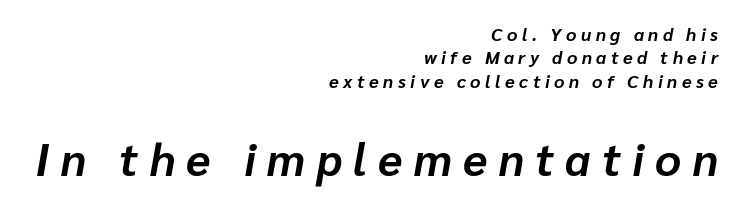
{"italic": "yes", "lean": "right", "slant_degrees": 10, "bold": "yes", "weight": "bold", "width": "normal", "stroke_contrast": "low", "x_height": "medium", "monospaced": "no", "underline": "no", "align": "right", "line_spacing": "normal", "line_spacing_ratio": 1.3, "letter_spacing": "wide", "letter_spacing_em": 0.25, "larger_block": "second", "size_ratio": 2.5, "glyph_px": 45}
